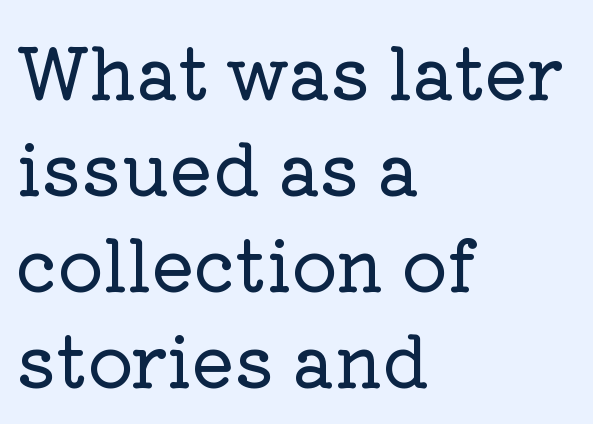
Is there any slant? The stems are plumb. The lines in this sample share a left origin and differ only in where they stop. This rendering features lettering with no underline. Successive baselines arrive at the customary interval.
